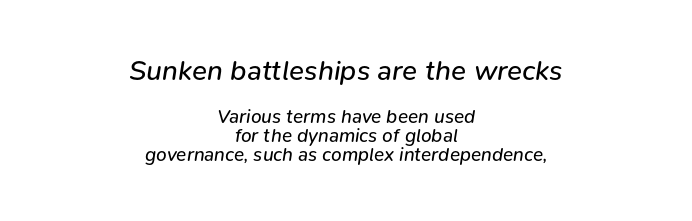
The image shows 28 px regular-weight type, italic (leaning right); set centered, tight line spacing (1.01x), normal letter spacing, not underlined; the first (top) block is 1.47x larger; low stroke contrast and a medium x-height.
